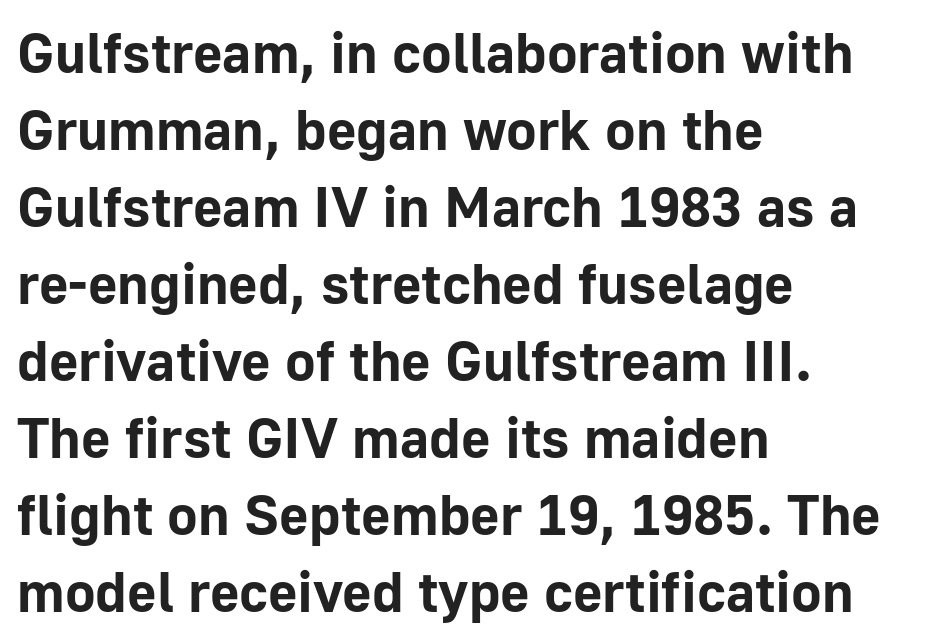
These lines stack with their left ends in a neat column. Is this a fixed-width face? No — the glyphs have proportional, varying widths. On the weight axis this lands at bold, roughly 700. Designer's note — italics off, roman on.
